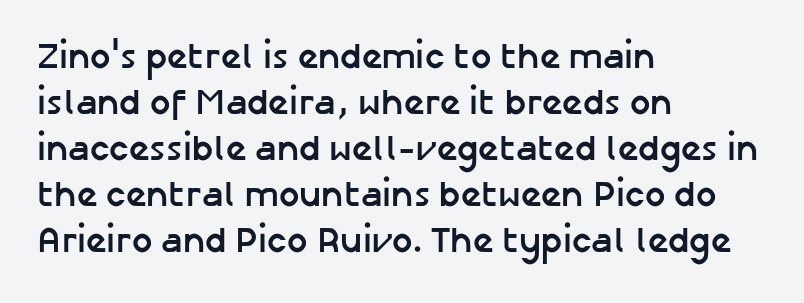
Does extra space separate the letters? No, they use regular spacing. The baseline area is clear. Students, this is bold: see how much ink each stroke carries. Normally led — the rows are evenly, conventionally spaced. This is the regular roman posture of the typeface.
